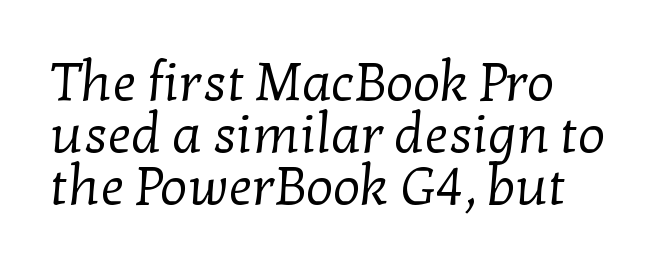
{"serif": "yes", "bold": "no", "weight": "regular", "width": "normal", "stroke_contrast": "low", "x_height": "medium", "monospaced": "no", "underline": "no", "align": "left", "line_spacing": "tight", "line_spacing_ratio": 0.96, "letter_spacing": "normal", "letter_spacing_em": 0.0, "glyph_px": 54}
